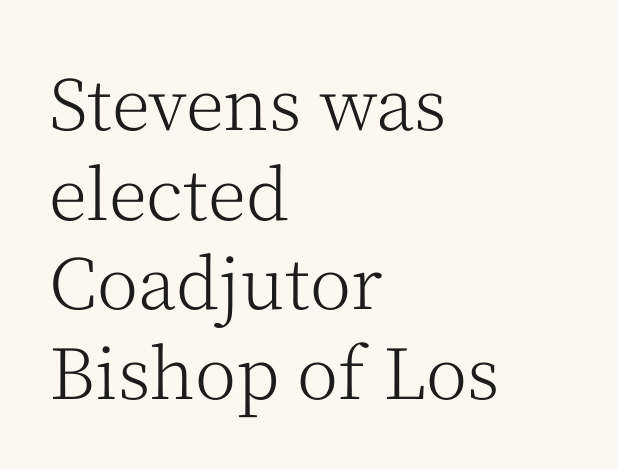
Q: Is the text bold? A: No.
Q: Is the text italic (slanted)? A: No, it is upright.
Q: Is the typeface a serif or a sans-serif typeface? A: Serif.
Q: Is the text underlined? A: No.
Q: How is the paragraph aligned? A: Left-aligned.
Q: Is the spacing between letters normal or unusually wide? A: Normal.
Q: Is the spacing between lines tight, normal or loose? A: Normal.
Q: Width (condensed, normal, or wide)? A: Normal.
Q: Stroke contrast? A: Medium.
Q: x-height? A: Medium.
Q: Monospaced? A: No.
